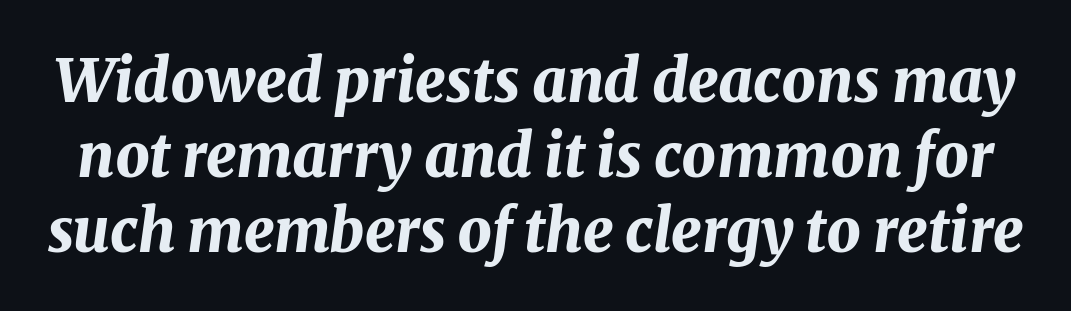
Underlining? Definitely not there. Does the leading feel generous? No, just average. There is no visible air inserted between adjacent glyphs. Every character sits at an angle, as italics do.
